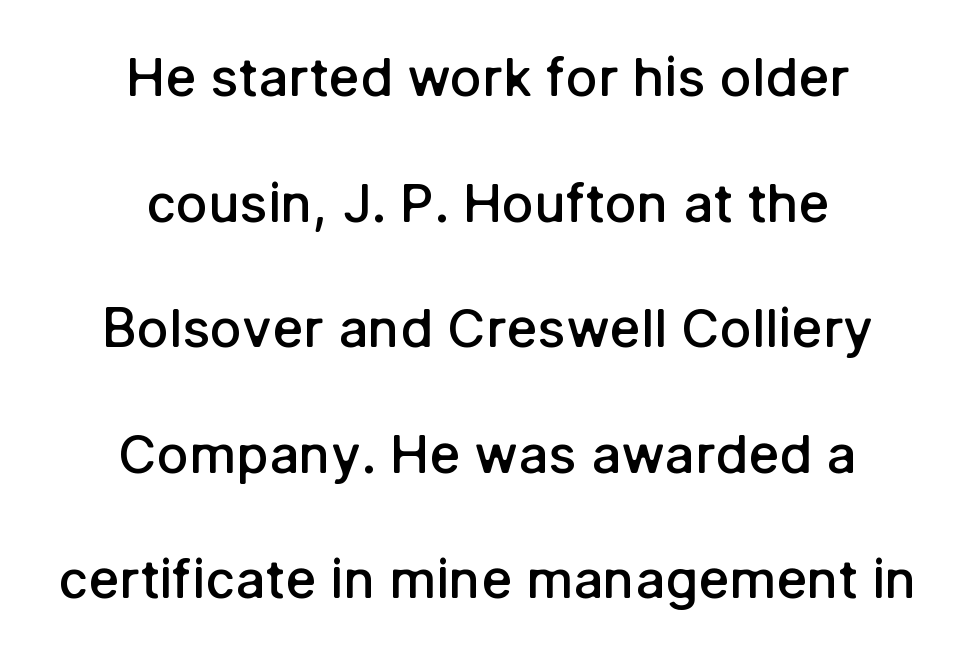
Q: Is the text bold? A: Semi-bold.
Q: Is the text italic (slanted)? A: No, it is upright.
Q: Is the typeface a serif or a sans-serif typeface? A: Sans-serif.
Q: Is the text underlined? A: No.
Q: How is the paragraph aligned? A: Centered.
Q: Is the spacing between letters normal or unusually wide? A: Normal.
Q: Is the spacing between lines tight, normal or loose? A: Loose.
Q: Width (condensed, normal, or wide)? A: Normal.
Q: Stroke contrast? A: Low.
Q: x-height? A: Medium.
Q: Monospaced? A: No.
